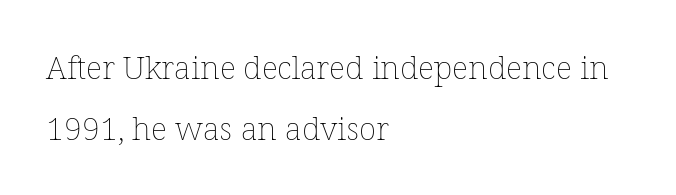
Q: Is the text bold? A: No.
Q: Is the text italic (slanted)? A: No, it is upright.
Q: Is the text underlined? A: No.
Q: How is the paragraph aligned? A: Left-aligned.
Q: Is the spacing between letters normal or unusually wide? A: Normal.
Q: Is the spacing between lines tight, normal or loose? A: Loose.
Q: Width (condensed, normal, or wide)? A: Normal.
Q: Stroke contrast? A: Low.
Q: x-height? A: Medium.
Q: Monospaced? A: No.
